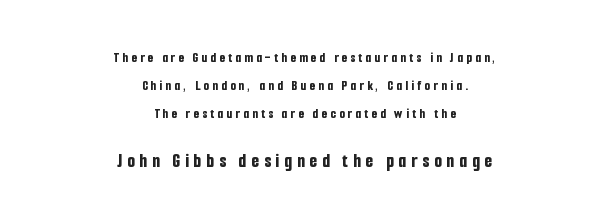
The following chunk of copy outweighs the initial chunk in type size. It's the straight-up-and-down kind of type. Spacing between characters has been opened up far beyond the box default. Horizontally, the lines are justified to the midpoint only. Students, observe: this is what heavily led, spacious text looks like.
